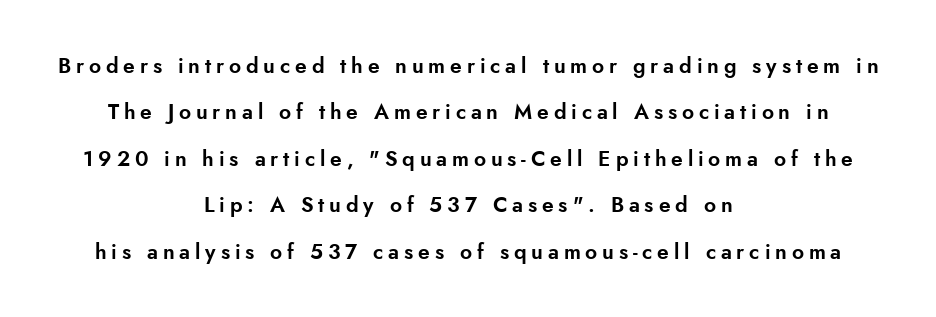
{"italic": "no", "underline": "no", "align": "center", "line_spacing": "loose", "line_spacing_ratio": 2.21, "letter_spacing": "wide", "letter_spacing_em": 0.23, "glyph_px": 21}
